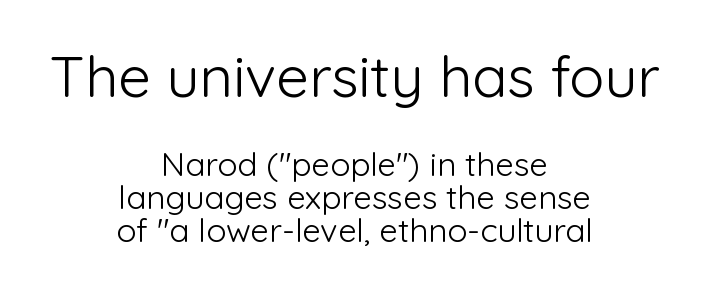
{"serif": "no", "italic": "no", "bold": "no", "weight": "light", "width": "normal", "stroke_contrast": "low", "x_height": "medium", "monospaced": "no", "underline": "no", "align": "center", "line_spacing": "tight", "line_spacing_ratio": 1.0, "letter_spacing": "normal", "letter_spacing_em": 0.0, "larger_block": "first", "size_ratio": 1.76, "glyph_px": 58}
